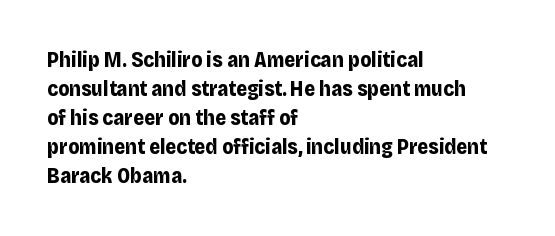
The lines are quadded left. These lines keep a tight, regular rhythm from letter to letter. The gap between lines stays unmarked. It's the straight-up-and-down kind of type. The rendering uses a moderate line-height, typical for paragraphs. Pretty heavy lettering here — definitely bold.
